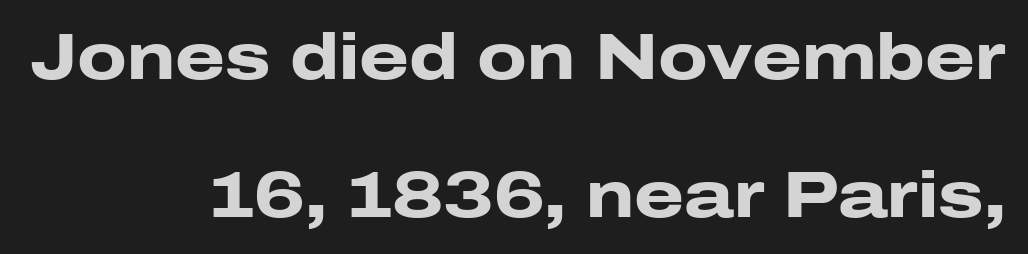
Q: Is the text bold? A: Yes.
Q: Is the text italic (slanted)? A: No, it is upright.
Q: Is the typeface a serif or a sans-serif typeface? A: Sans-serif.
Q: Is the text underlined? A: No.
Q: How is the paragraph aligned? A: Right-aligned.
Q: Is the spacing between letters normal or unusually wide? A: Normal.
Q: Is the spacing between lines tight, normal or loose? A: Loose.
Q: Width (condensed, normal, or wide)? A: Wide.
Q: Stroke contrast? A: Low.
Q: x-height? A: Medium.
Q: Monospaced? A: No.
